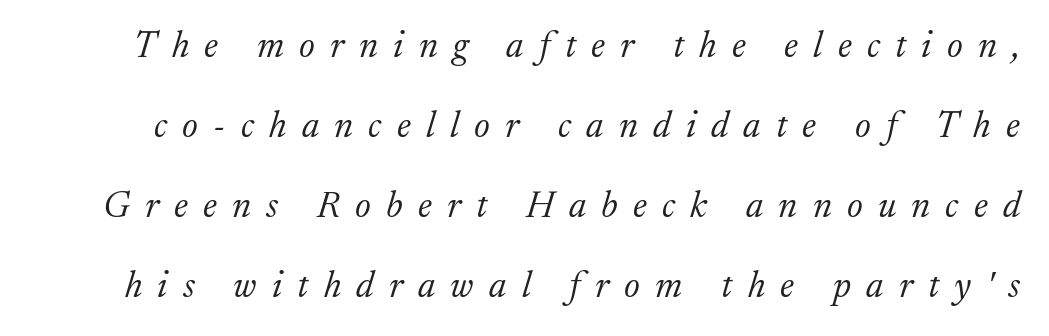
{"serif": "yes", "italic": "yes", "lean": "right", "slant_degrees": 17, "bold": "no", "weight": "light", "width": "normal", "stroke_contrast": "low", "x_height": "medium", "monospaced": "no", "underline": "no", "line_spacing": "loose", "line_spacing_ratio": 2.16, "letter_spacing": "wide", "letter_spacing_em": 0.41, "glyph_px": 37}
